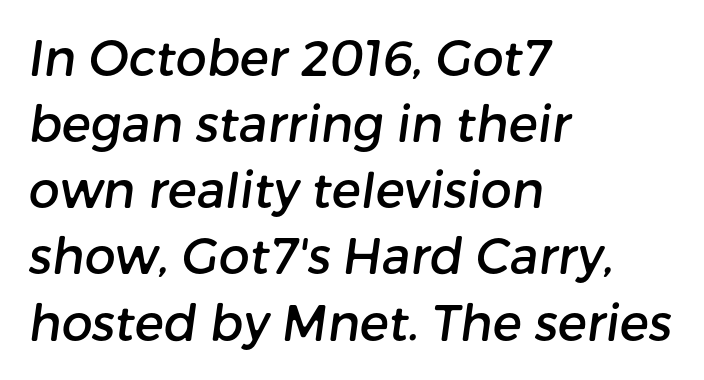
Q: Is the typeface a serif or a sans-serif typeface? A: Sans-serif.
Q: Is the text underlined? A: No.
Q: How is the paragraph aligned? A: Left-aligned.
Q: Is the spacing between letters normal or unusually wide? A: Normal.
Q: Is the spacing between lines tight, normal or loose? A: Normal.
Q: Width (condensed, normal, or wide)? A: Normal.
Q: Stroke contrast? A: Low.
Q: x-height? A: Medium.
Q: Monospaced? A: No.
